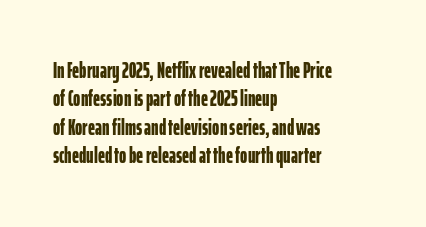
The image shows 22 px bold type, upright; set left-aligned, normal line spacing (1.29x), normal letter spacing, not underlined.
